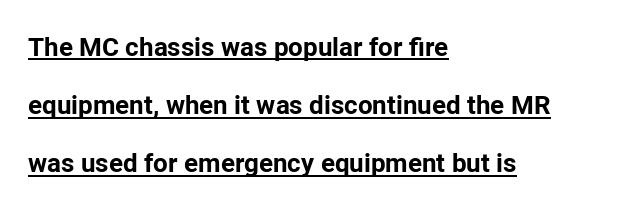
{"italic": "no", "bold": "yes", "underline": "yes", "align": "left", "line_spacing": "loose", "line_spacing_ratio": 2.24, "letter_spacing": "normal", "letter_spacing_em": 0.0, "glyph_px": 26}
